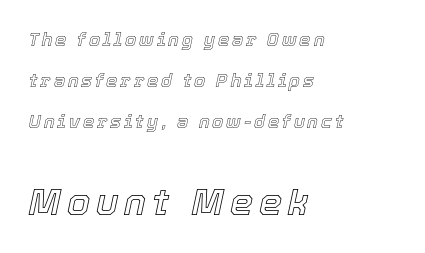
The image shows 37 px text type, italic (leaning right); set left-aligned, loose line spacing (2.27x), not underlined; the second (bottom) block is 2.06x larger; a medium x-height.
